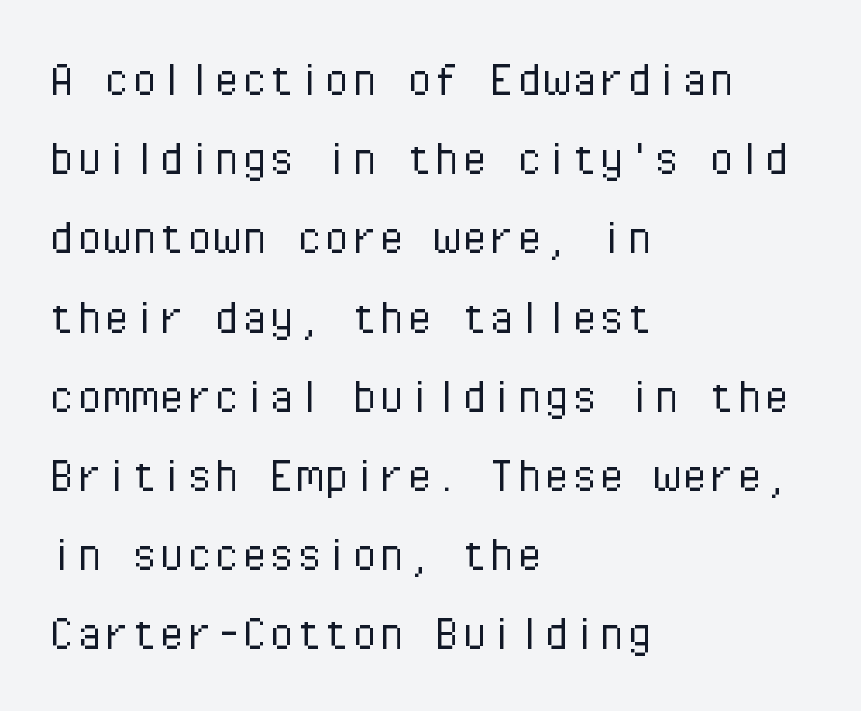
Q: Is the text bold? A: No.
Q: Is the text italic (slanted)? A: No, it is upright.
Q: Is the typeface a serif or a sans-serif typeface? A: Sans-serif.
Q: Is the text underlined? A: No.
Q: How is the paragraph aligned? A: Left-aligned.
Q: Is the spacing between letters normal or unusually wide? A: Normal.
Q: Is the spacing between lines tight, normal or loose? A: Normal.
Q: Width (condensed, normal, or wide)? A: Normal.
Q: Stroke contrast? A: Low.
Q: x-height? A: Medium.
Q: Monospaced? A: Yes.
